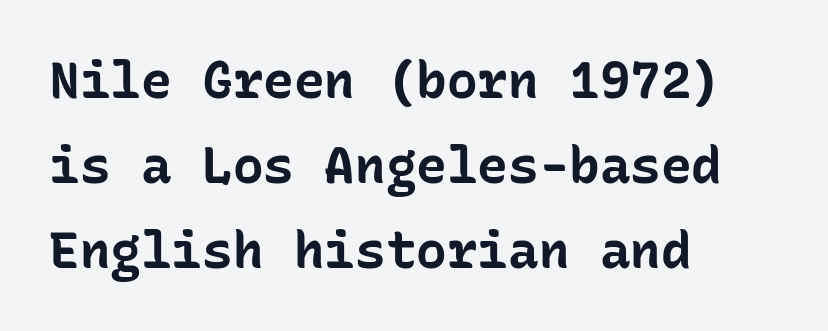
The image shows 51 px bold sans-serif type, upright, monospaced; set left-aligned, normal line spacing (1.67x), normal letter spacing, not underlined; low stroke contrast and a medium x-height.
